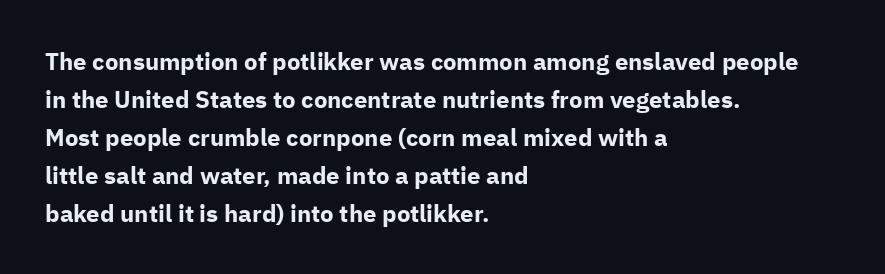
The image shows 24 px bold type, upright; set left-aligned, normal line spacing (1.58x), normal letter spacing, not underlined.
